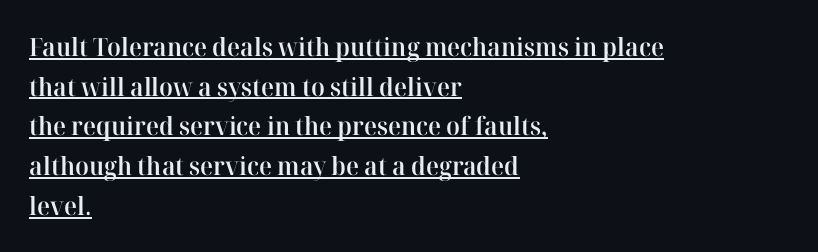
Q: Is the text bold? A: Semi-bold.
Q: Is the text italic (slanted)? A: No, it is upright.
Q: Is the text underlined? A: Yes.
Q: How is the paragraph aligned? A: Left-aligned.
Q: Is the spacing between letters normal or unusually wide? A: Normal.
Q: Is the spacing between lines tight, normal or loose? A: Normal.
